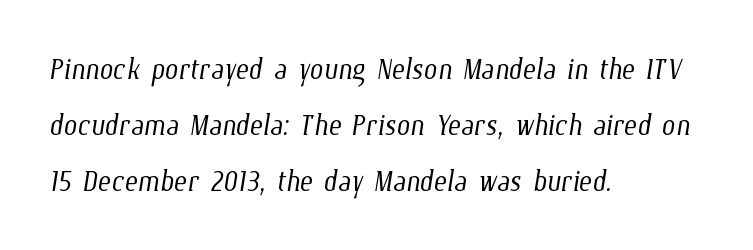
The image shows 39 px light, condensed type; set left-aligned, normal line spacing (1.43x), normal letter spacing, not underlined; low stroke contrast and a medium x-height.
